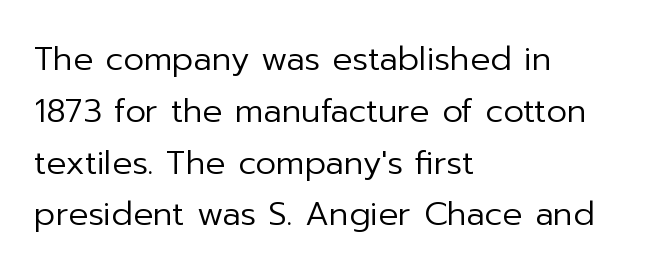
A classic flush-left, rag-right setting is used for this passage. Does the leading feel generous? No, just average. The rendering keeps characters at their native spacing. The face used here is proportionally spaced, like ordinary book or web type. Stroke terminals: plain, sans-serif.
